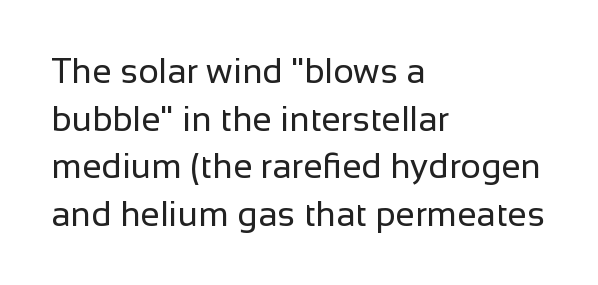
Q: Is the text bold? A: No.
Q: Is the text italic (slanted)? A: No, it is upright.
Q: Is the typeface a serif or a sans-serif typeface? A: Sans-serif.
Q: Is the text underlined? A: No.
Q: How is the paragraph aligned? A: Left-aligned.
Q: Is the spacing between letters normal or unusually wide? A: Normal.
Q: Is the spacing between lines tight, normal or loose? A: Normal.
Q: Width (condensed, normal, or wide)? A: Normal.
Q: Stroke contrast? A: Low.
Q: x-height? A: Medium.
Q: Monospaced? A: No.
